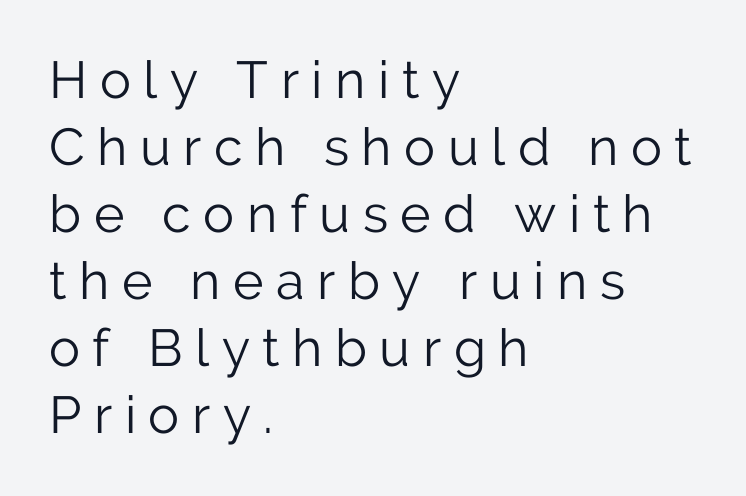
Q: Is the text bold? A: No.
Q: Is the text italic (slanted)? A: No, it is upright.
Q: Is the typeface a serif or a sans-serif typeface? A: Sans-serif.
Q: Is the text underlined? A: No.
Q: How is the paragraph aligned? A: Left-aligned.
Q: Is the spacing between letters normal or unusually wide? A: Unusually wide.
Q: Is the spacing between lines tight, normal or loose? A: Normal.
Q: Width (condensed, normal, or wide)? A: Normal.
Q: Stroke contrast? A: Low.
Q: x-height? A: Medium.
Q: Monospaced? A: No.
